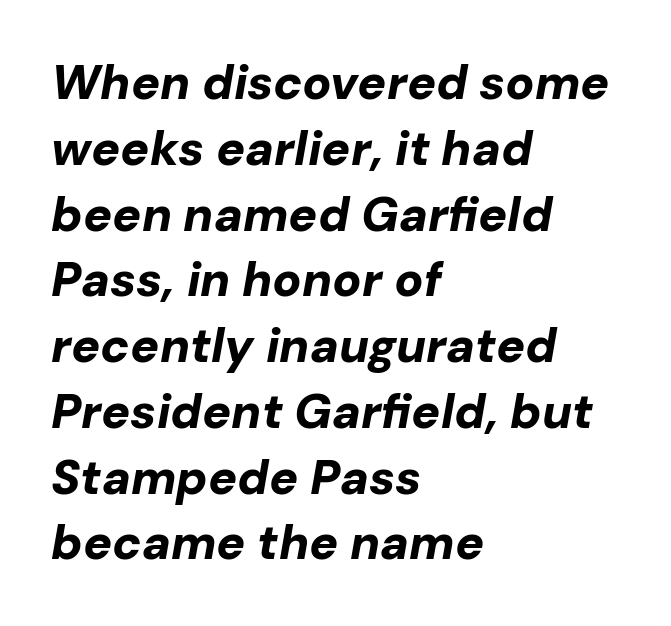
{"italic": "yes", "lean": "right", "slant_degrees": 10, "bold": "yes", "weight": "bold", "width": "normal", "stroke_contrast": "low", "x_height": "medium", "monospaced": "no", "underline": "no", "align": "left", "line_spacing": "normal", "line_spacing_ratio": 1.37, "letter_spacing": "normal", "letter_spacing_em": 0.0, "glyph_px": 48}
